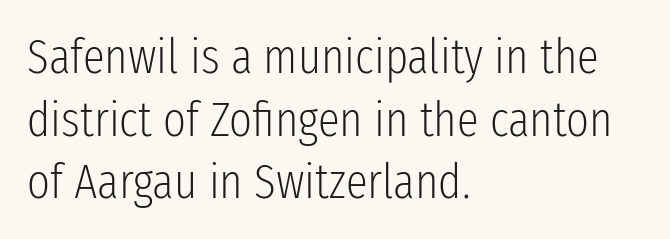
{"serif": "no", "italic": "no", "bold": "no", "weight": "light", "width": "condensed", "stroke_contrast": "low", "x_height": "medium", "monospaced": "no", "underline": "no", "align": "left", "line_spacing": "normal", "line_spacing_ratio": 1.28, "letter_spacing": "normal", "letter_spacing_em": 0.0, "glyph_px": 49}
